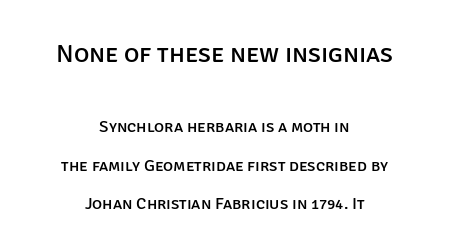
The image shows 26 px text type, upright; set centered, loose line spacing (2.25x), normal letter spacing, not underlined; the first (top) block is 1.53x larger.
